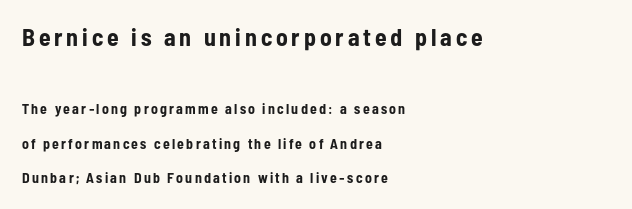
Q: Is the text bold? A: Yes.
Q: Is the text italic (slanted)? A: No, it is upright.
Q: Is the text underlined? A: No.
Q: How is the paragraph aligned? A: Left-aligned.
Q: Is the spacing between lines tight, normal or loose? A: Loose.
Q: Which block of text is set in a larger size, the first (top) or the second (bottom)? A: The first (top) one.
